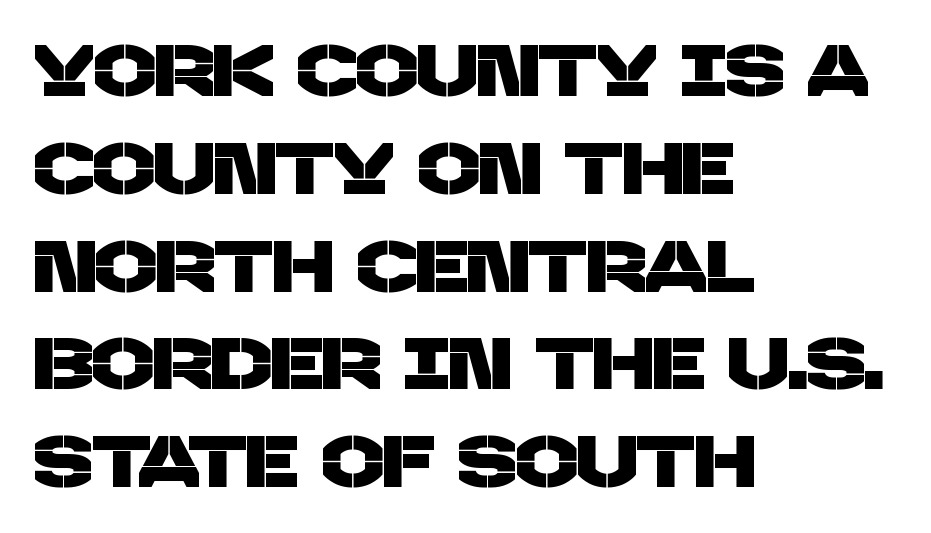
This sample has the flowing, uneven cadence of proportional lettering. Tracking here is standard; glyphs follow each other at the usual distance. The baseline area is clear. The characters display no serif detailing; their extremities are plain. Successive baselines arrive at the customary interval. The lines in this sample share a left origin and differ only in where they stop.
